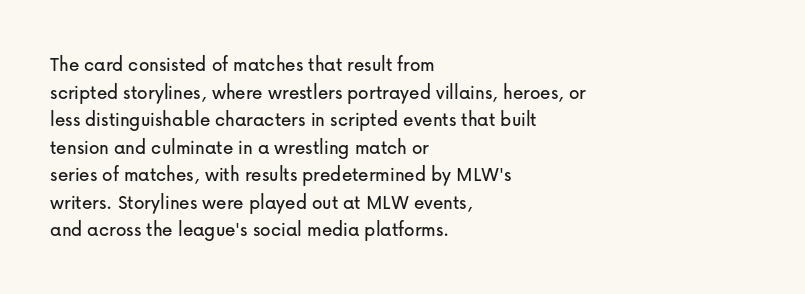
Line starts are locked; line ends wander. Leading matches the norm, producing a regular column. Characters remain perfectly vertical along every line. The area under the type is left untouched. Caption: standard tracking, unaltered.
